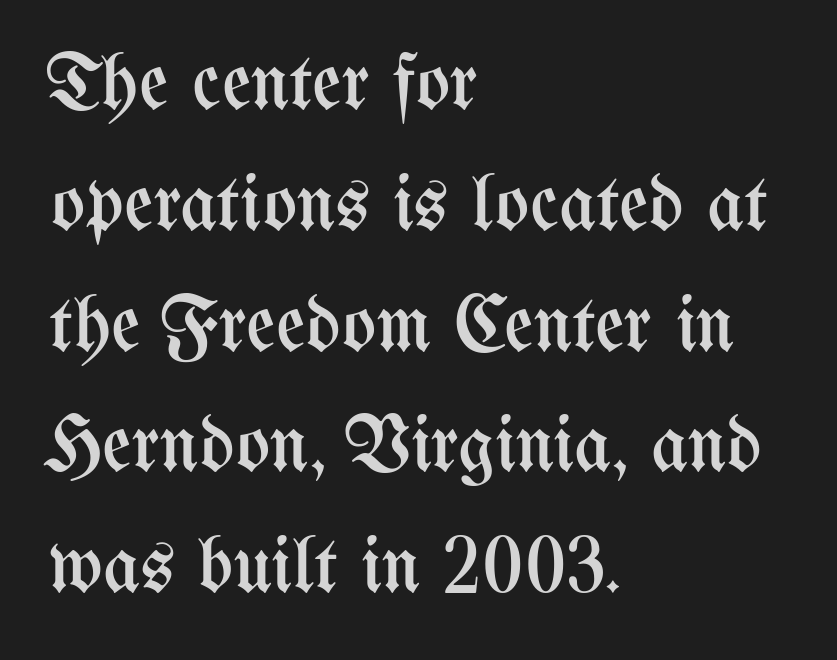
The image shows 80 px regular-weight, condensed type, upright; set left-aligned, normal line spacing (1.51x), normal letter spacing, not underlined; medium stroke contrast and a medium x-height.
